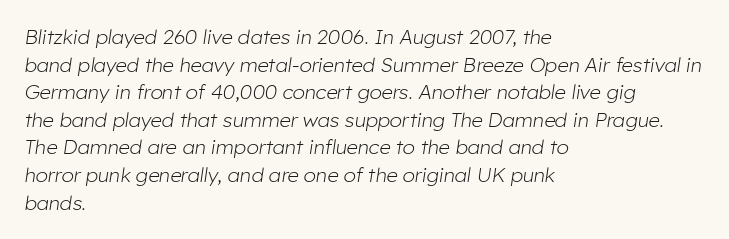
Tall strokes in this sample are angled rather than plumb. Horizontal alignment here is leftward, the default for most running prose. Nothing unusual about the tracking: characters are spaced as the font intends. This reads as an unemphasized weight, regular at the heaviest. Does the leading feel generous? No, just average.
